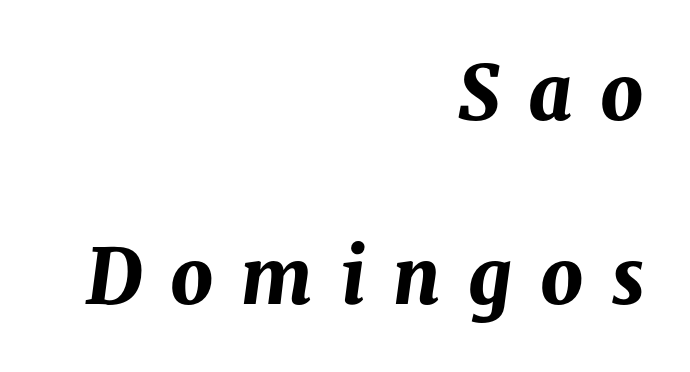
A flush-right, rag-left setting is used for this passage. Thick stems and heavy bowls — unmistakably bold. Underline: absent. The face used here is proportionally spaced, like ordinary book or web type. Characters are canted at an angle relative to the baseline's perpendicular. The line texture is sparse and dotted thanks to wide tracking.
